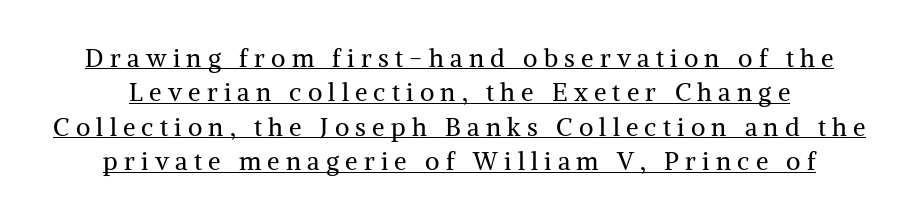
Q: Is the text bold? A: No.
Q: Is the text italic (slanted)? A: No, it is upright.
Q: Is the text underlined? A: Yes.
Q: Is the spacing between letters normal or unusually wide? A: Unusually wide.
Q: Is the spacing between lines tight, normal or loose? A: Normal.
